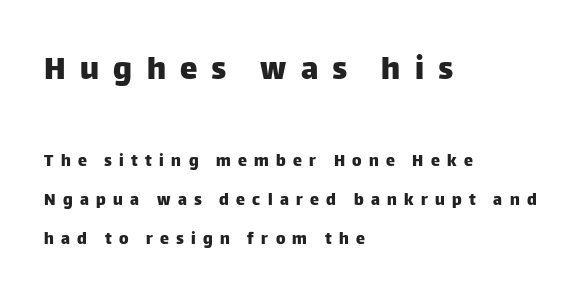
{"serif": "no", "italic": "no", "width": "normal", "stroke_contrast": "low", "x_height": "large", "monospaced": "no", "underline": "no", "align": "left", "line_spacing": "loose", "line_spacing_ratio": 2.17, "letter_spacing": "wide", "letter_spacing_em": 0.41, "larger_block": "first", "size_ratio": 1.94, "glyph_px": 35}
